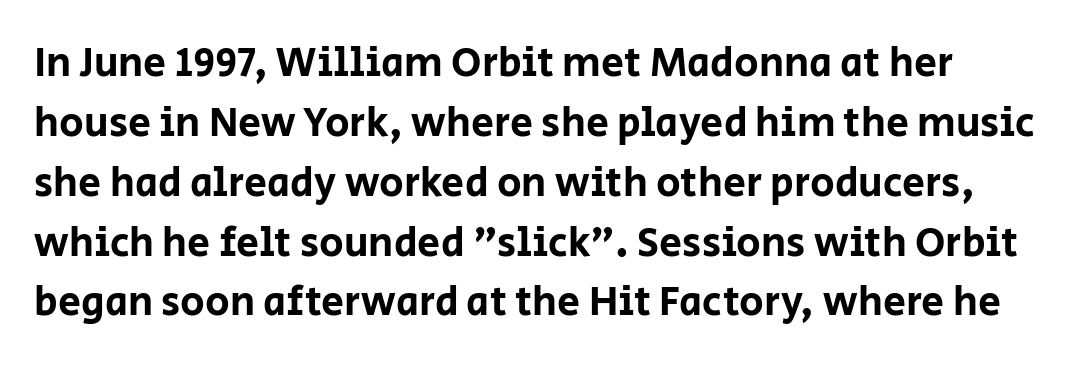
Q: Is the text italic (slanted)? A: No, it is upright.
Q: Is the typeface a serif or a sans-serif typeface? A: Sans-serif.
Q: Is the text underlined? A: No.
Q: Is the spacing between letters normal or unusually wide? A: Normal.
Q: Is the spacing between lines tight, normal or loose? A: Normal.
Q: Width (condensed, normal, or wide)? A: Normal.
Q: Stroke contrast? A: Low.
Q: x-height? A: Large.
Q: Monospaced? A: No.
